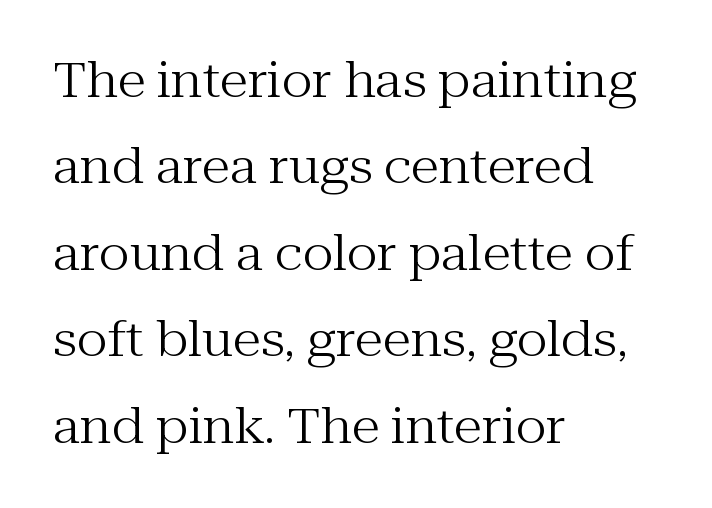
Proportional: the letters do not fall into vertical columns. Nothing heavy about these letters — not bold at all. What kind of face is this? One with serifs. This rendering leaves character spacing at its baseline value. The lettering holds an erect, upright posture throughout.
